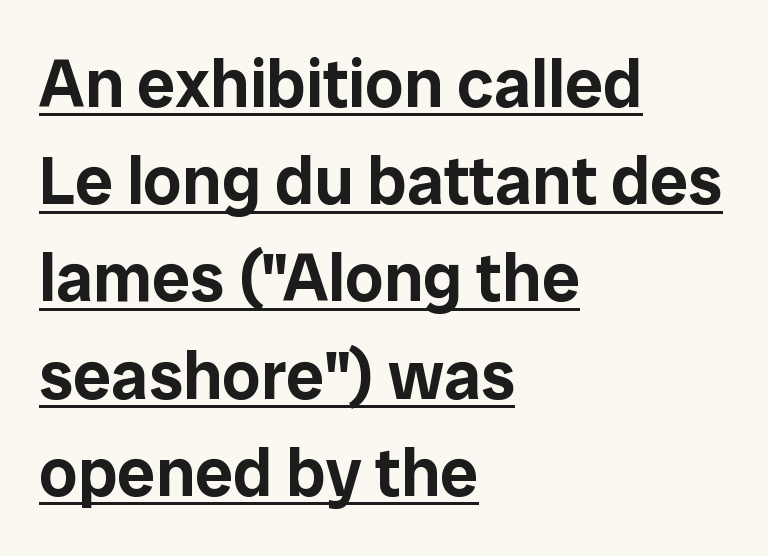
{"serif": "no", "italic": "no", "width": "normal", "stroke_contrast": "low", "x_height": "medium", "monospaced": "no", "underline": "yes", "align": "left", "line_spacing": "normal", "line_spacing_ratio": 1.43, "letter_spacing": "normal", "letter_spacing_em": 0.0, "glyph_px": 68}
